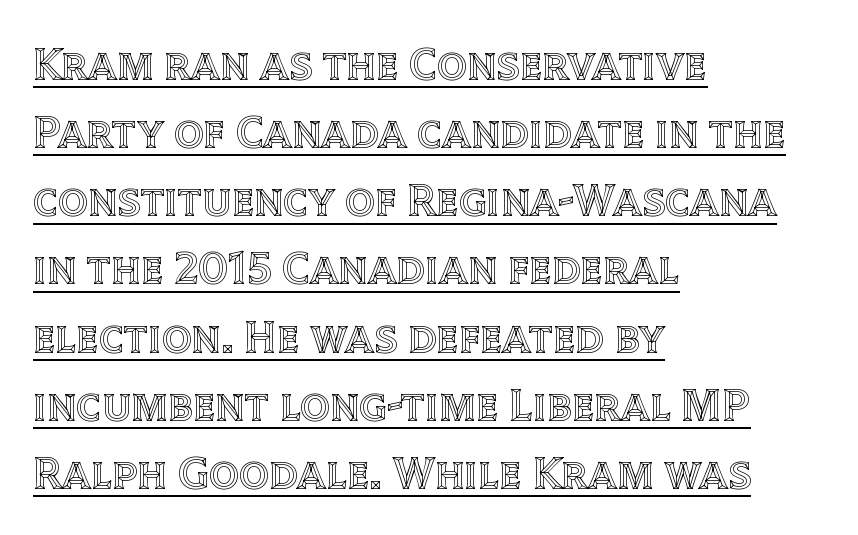
Caption: lettering with a line underneath. Varying glyph widths throughout — classic text-font behaviour. These lines keep a tight, regular rhythm from letter to letter. Line starts are locked; line ends wander. Unlike italic type, these characters show no tilt at all. The line-height multiplier appears to be the usual default.
